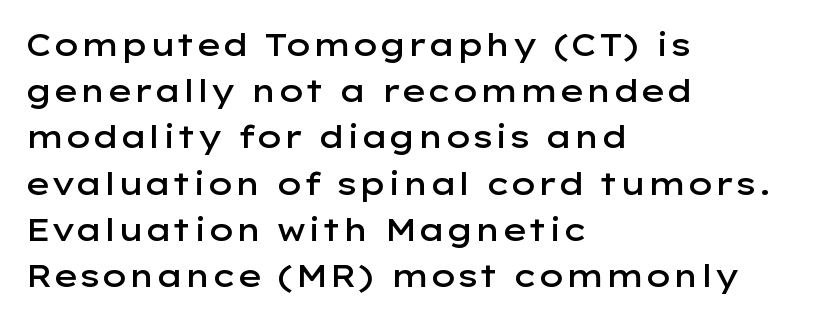
{"serif": "no", "italic": "no", "bold": "semi", "weight": "semibold", "width": "wide", "stroke_contrast": "low", "x_height": "medium", "monospaced": "no", "underline": "no", "align": "left", "line_spacing": "normal", "line_spacing_ratio": 1.49, "letter_spacing": "normal", "letter_spacing_em": 0.0, "glyph_px": 31}
